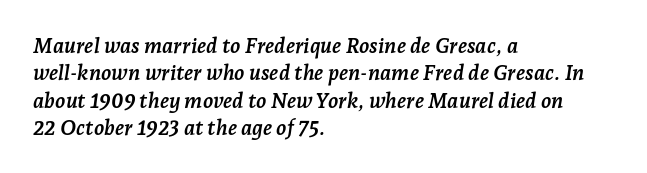
{"italic": "yes", "lean": "right", "slant_degrees": 7, "bold": "yes", "underline": "no", "align": "left", "line_spacing": "normal", "line_spacing_ratio": 1.3, "letter_spacing": "normal", "letter_spacing_em": 0.0, "glyph_px": 21}
